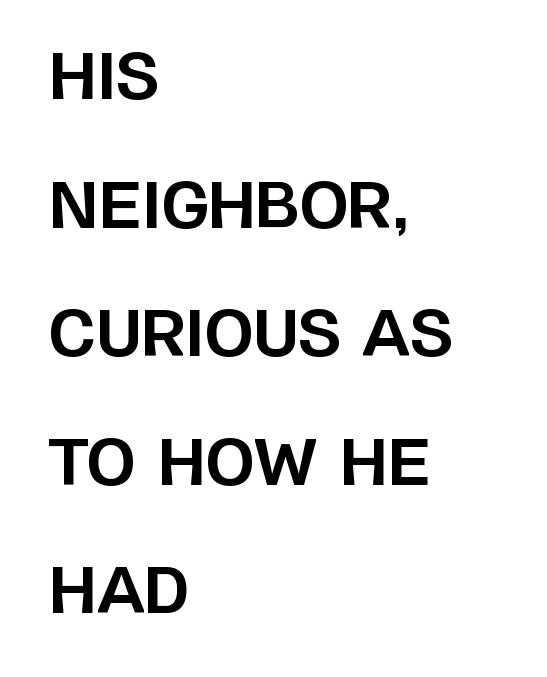
The lettering stays uniformly vertical, giving the passage a roman look. Typeset ragged right — the left edge is the straight one. The glyphs in this specimen are sans serif. Leading is clearly above the norm, producing a sparse column. A full-strength bold gives these letters their thick strokes. The passage shown is not underscored anywhere.
